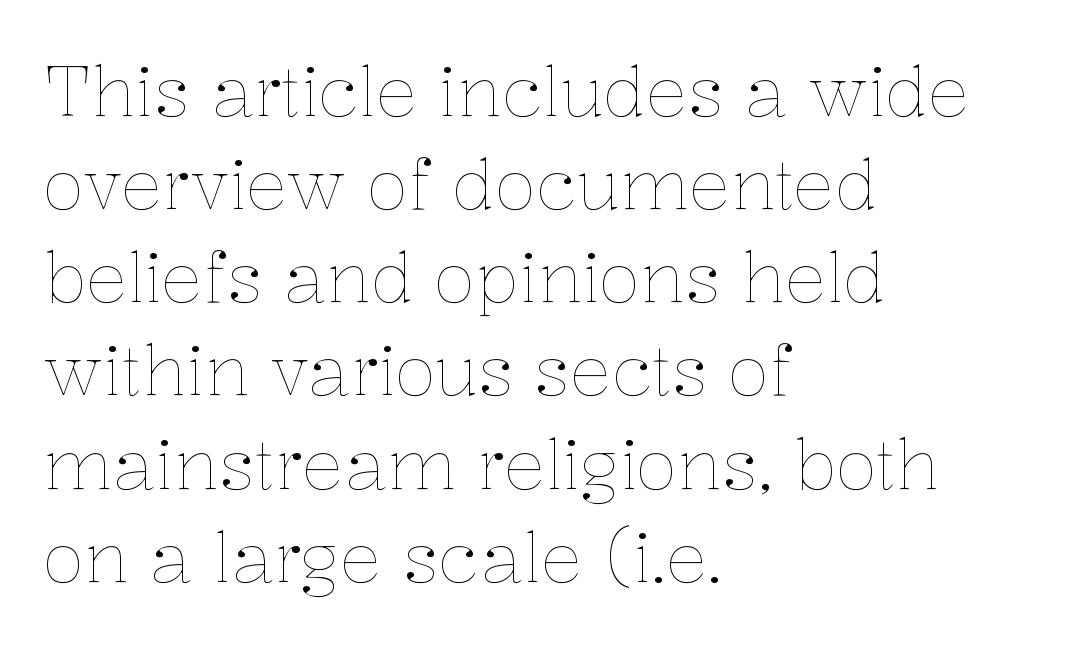
Glance below the letters and you will spot only blank space. The rendering keeps characters at their native spacing. The letterforms sit at book weight or below. You can tell it's not italic because the verticals are truly vertical.
